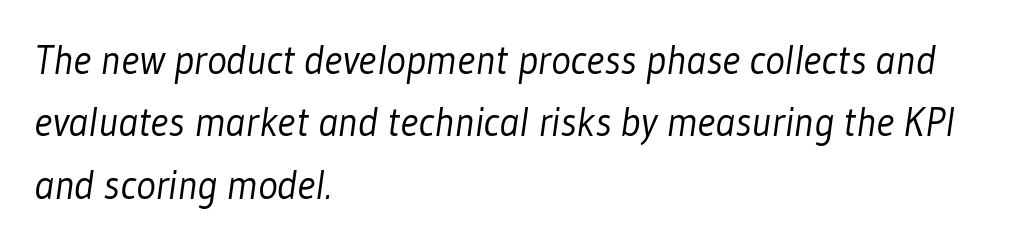
Unbolded letterforms with no extra heft. Vertical spacing — default. Short note: letters normally spaced. Do the characters align in a grid? No, the font is proportional. The baseline area is clear.
